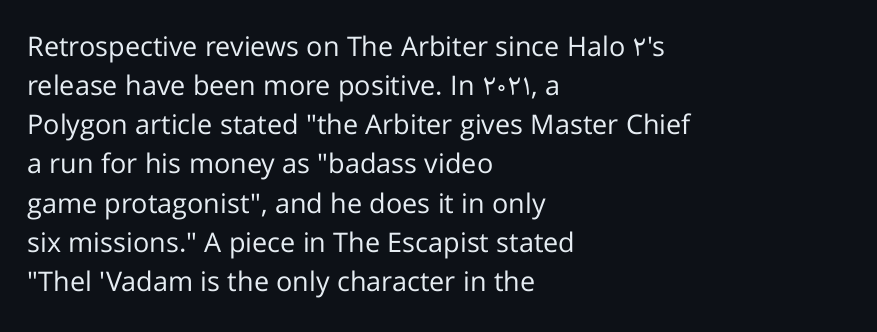
Q: Is the text bold? A: No.
Q: Is the text italic (slanted)? A: No, it is upright.
Q: Is the text underlined? A: No.
Q: How is the paragraph aligned? A: Left-aligned.
Q: Is the spacing between letters normal or unusually wide? A: Normal.
Q: Is the spacing between lines tight, normal or loose? A: Normal.
